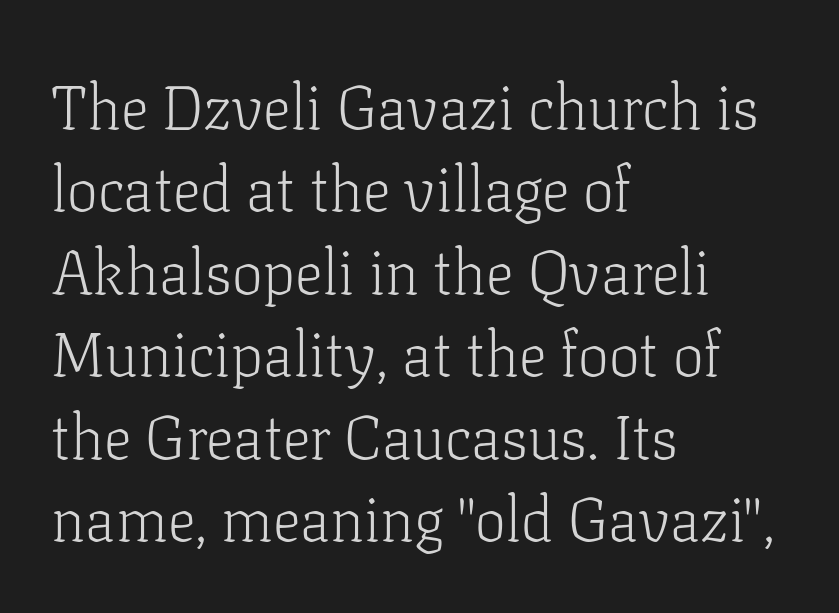
{"serif": "yes", "italic": "no", "bold": "no", "weight": "light", "width": "normal", "stroke_contrast": "low", "x_height": "medium", "monospaced": "no", "underline": "no", "align": "left", "line_spacing": "normal", "line_spacing_ratio": 1.33, "letter_spacing": "normal", "letter_spacing_em": 0.0, "glyph_px": 62}
